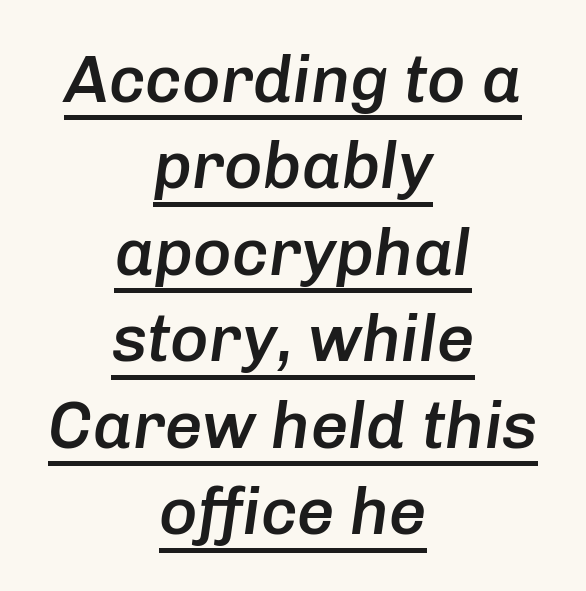
{"italic": "yes", "lean": "right", "slant_degrees": 8, "bold": "semi", "weight": "semibold", "width": "normal", "stroke_contrast": "low", "x_height": "medium", "monospaced": "no", "underline": "yes", "align": "center", "line_spacing": "normal", "line_spacing_ratio": 1.31, "letter_spacing": "normal", "letter_spacing_em": 0.0, "glyph_px": 66}
